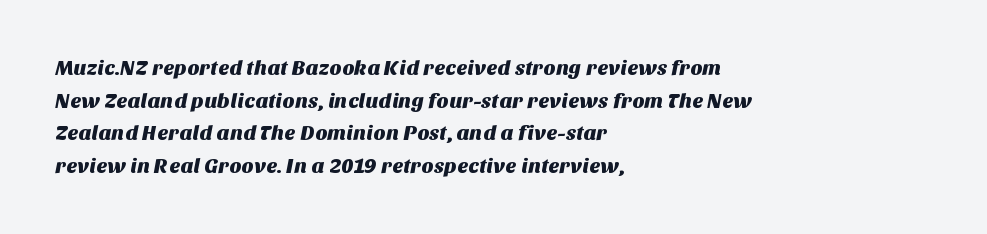
How are the letters spaced? Ordinarily, with no added tracking. The typesetter chose a ragged-right arrangement here. Rule under the text: the space is simply empty. Each new line begins a customary step beneath the previous one.
